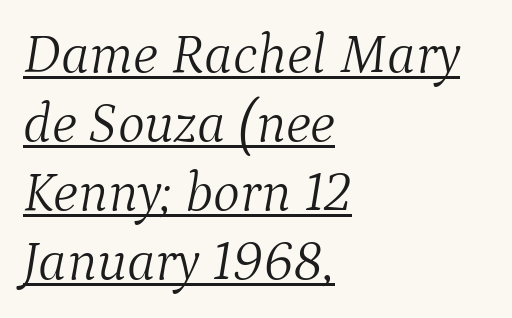
A typesetter would call this proportional, since set widths differ per character. A classic flush-left, rag-right setting is used for this passage. Regarding serifs, this sample has them. The lettering tilts uniformly, giving the passage an italic look. The letters sit at their default tracking, neither squeezed nor spread.
